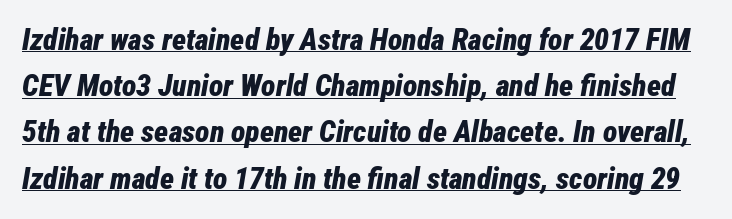
Q: Is the text bold? A: Yes.
Q: Is the text italic (slanted)? A: Yes, it leans right by about 12 degrees.
Q: Is the text underlined? A: Yes.
Q: Is the spacing between letters normal or unusually wide? A: Normal.
Q: Is the spacing between lines tight, normal or loose? A: Normal.
Q: Width (condensed, normal, or wide)? A: Condensed.
Q: Stroke contrast? A: Low.
Q: x-height? A: Medium.
Q: Monospaced? A: No.
